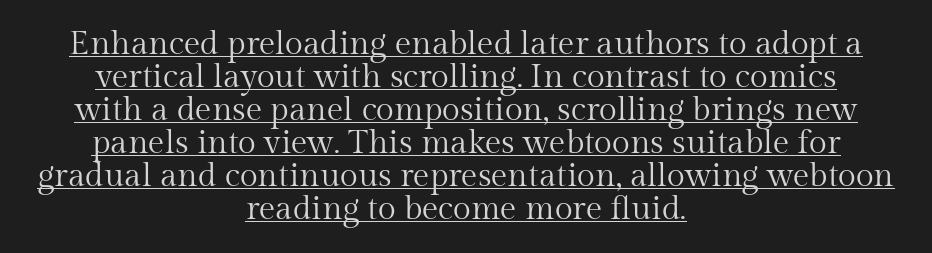
Varying glyph widths throughout — classic text-font behaviour. The letters look calm and open, with moderate or lighter stems. Students, observe: this is what under-led, compact text looks like. Visually the block forms a symmetrical silhouette, jagged on both flanks. Style check: upright. Check the space under the baseline: a stroke is drawn there.
